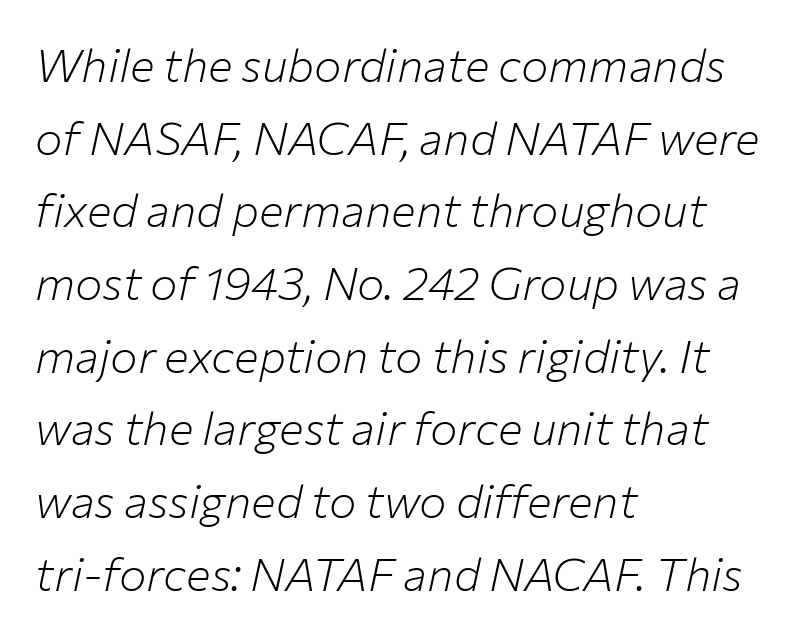
{"italic": "yes", "lean": "right", "slant_degrees": 12, "bold": "no", "weight": "light", "width": "normal", "stroke_contrast": "low", "x_height": "medium", "monospaced": "no", "underline": "no", "align": "left", "line_spacing": "normal", "line_spacing_ratio": 1.58, "letter_spacing": "normal", "letter_spacing_em": 0.0, "glyph_px": 46}
